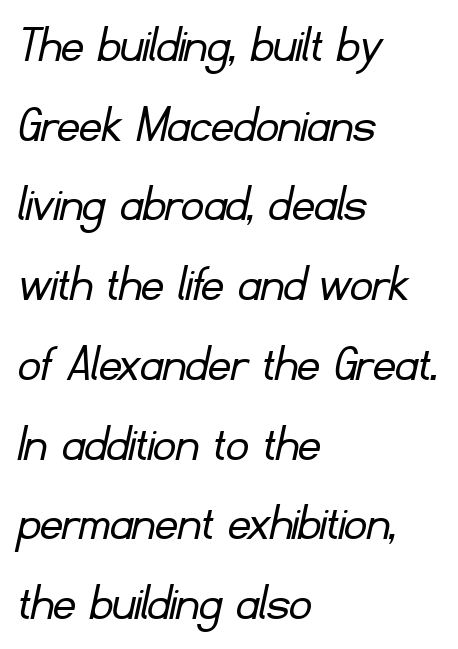
Stems here are at most as thick as an everyday book face. If you measured baseline to baseline, you'd find a middling distance. Type style note: lacks serifs. Glyph-to-glyph distance matches everyday printed text.
